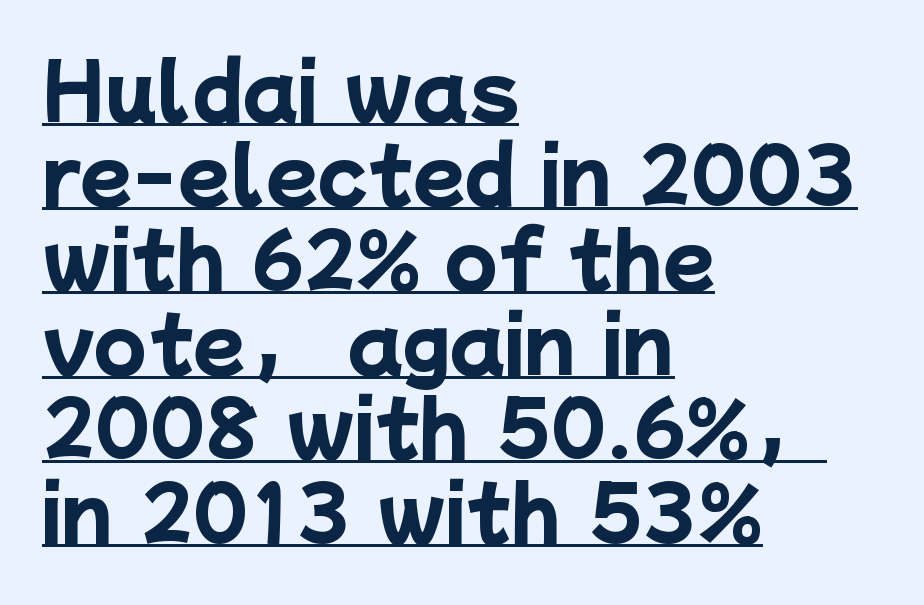
The image shows 76 px heavy sans-serif type; set left-aligned, tight line spacing (1.11x), normal letter spacing, underlined; low stroke contrast and a medium x-height.
